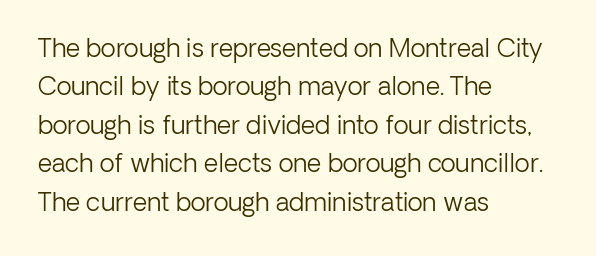
The image shows 25 px text type, upright; set left-aligned, normal line spacing (1.54x), normal letter spacing, not underlined.
